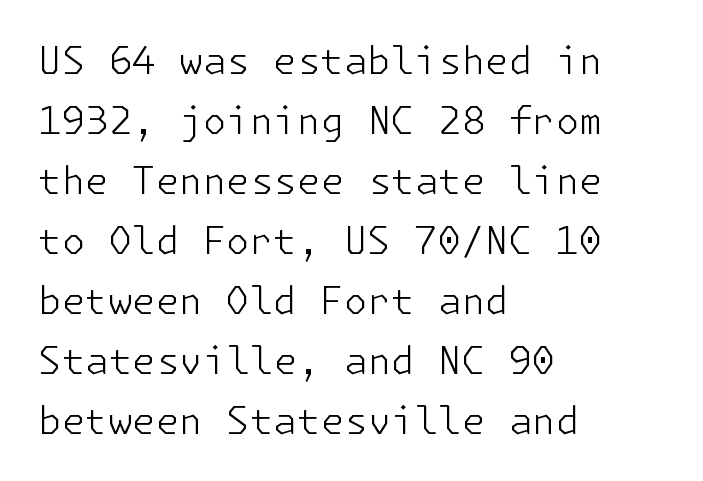
The image shows 38 px light sans-serif type, upright; set left-aligned, normal line spacing (1.58x), normal letter spacing, not underlined; low stroke contrast and a medium x-height.
